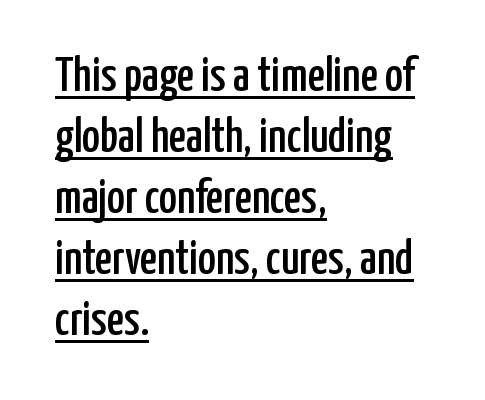
{"serif": "no", "italic": "no", "width": "condensed", "stroke_contrast": "low", "x_height": "medium", "monospaced": "no", "underline": "yes", "align": "left", "line_spacing": "normal", "line_spacing_ratio": 1.27, "letter_spacing": "normal", "letter_spacing_em": 0.0, "glyph_px": 48}
